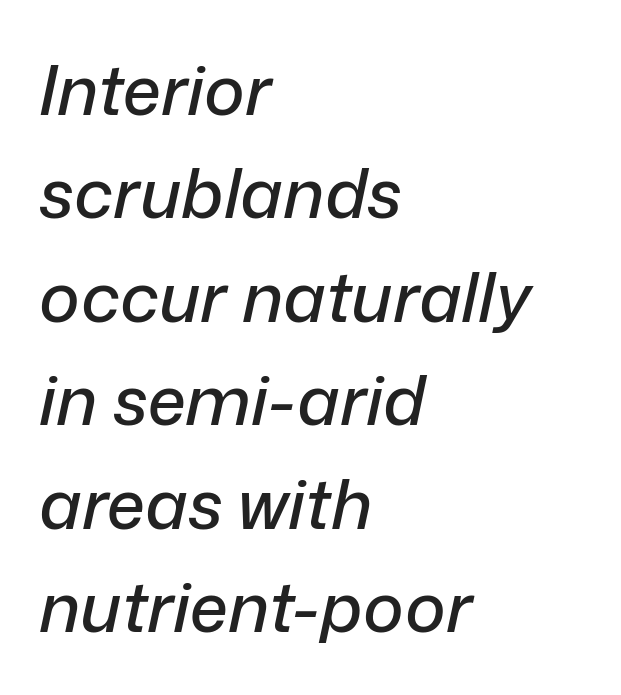
Q: Is the text italic (slanted)? A: Yes, it leans right by about 12 degrees.
Q: Is the text underlined? A: No.
Q: How is the paragraph aligned? A: Left-aligned.
Q: Is the spacing between letters normal or unusually wide? A: Normal.
Q: Is the spacing between lines tight, normal or loose? A: Normal.
Q: Width (condensed, normal, or wide)? A: Normal.
Q: Stroke contrast? A: Low.
Q: x-height? A: Medium.
Q: Monospaced? A: No.
